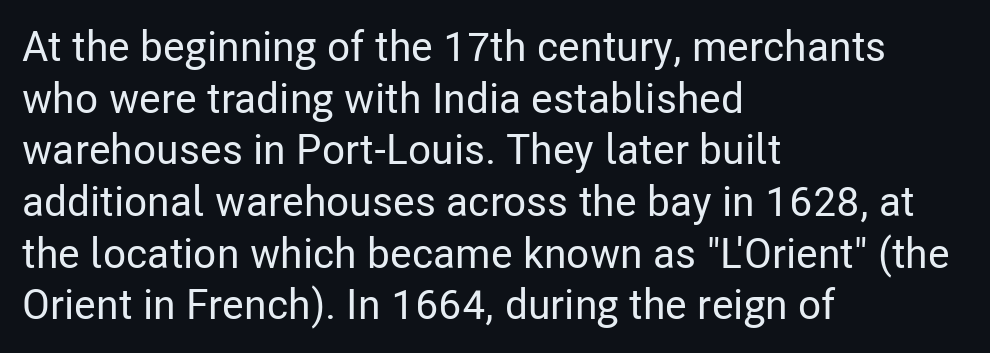
{"serif": "no", "italic": "no", "width": "condensed", "stroke_contrast": "low", "x_height": "medium", "monospaced": "no", "underline": "no", "align": "left", "line_spacing_ratio": 1.23, "letter_spacing": "normal", "letter_spacing_em": 0.0, "glyph_px": 42}
